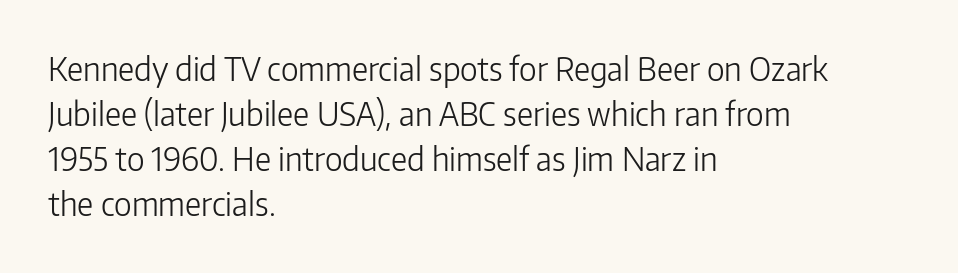
The image shows 32 px light sans-serif type, upright; set left-aligned, normal line spacing (1.41x), normal letter spacing, not underlined; low stroke contrast and a medium x-height.
